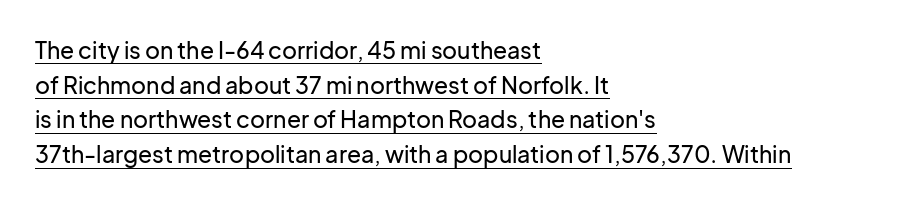
Q: Is the text italic (slanted)? A: No, it is upright.
Q: Is the text underlined? A: Yes.
Q: How is the paragraph aligned? A: Left-aligned.
Q: Is the spacing between letters normal or unusually wide? A: Normal.
Q: Is the spacing between lines tight, normal or loose? A: Normal.
